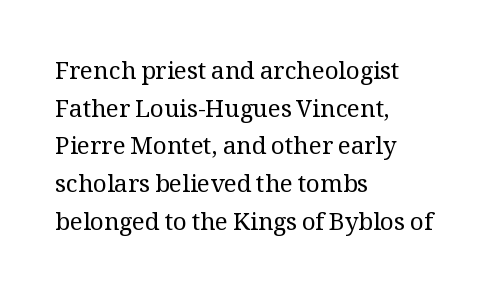
The image shows 24 px text type, upright; set left-aligned, normal line spacing (1.57x), normal letter spacing, not underlined.
